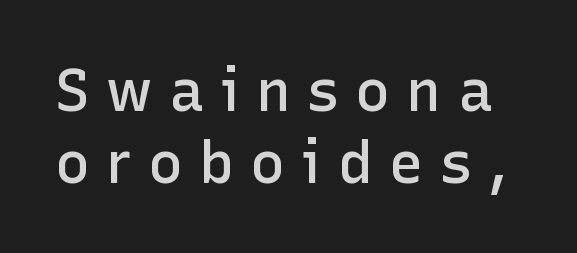
{"serif": "no", "italic": "no", "bold": "semi", "weight": "semibold", "width": "normal", "stroke_contrast": "low", "x_height": "medium", "monospaced": "no", "underline": "no", "line_spacing_ratio": 1.24, "letter_spacing": "wide", "letter_spacing_em": 0.28, "glyph_px": 58}
